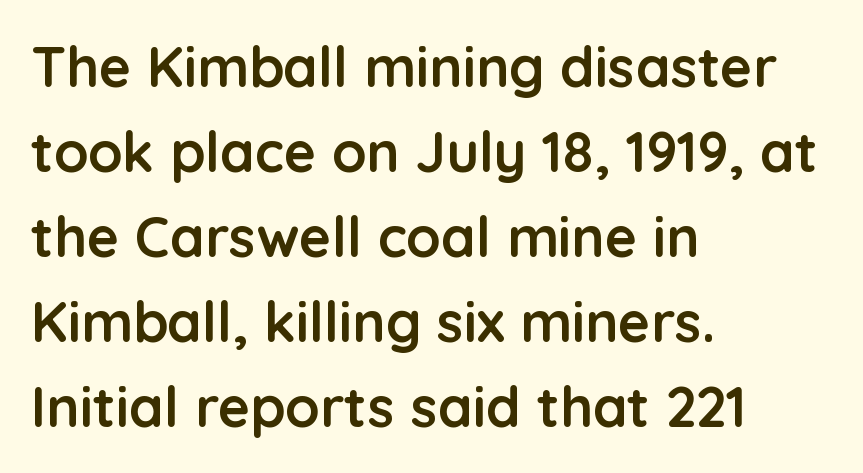
{"serif": "no", "italic": "no", "bold": "yes", "weight": "semibold", "width": "normal", "stroke_contrast": "low", "x_height": "medium", "monospaced": "no", "underline": "no", "align": "left", "line_spacing": "normal", "line_spacing_ratio": 1.52, "letter_spacing": "normal", "letter_spacing_em": 0.0, "glyph_px": 56}
